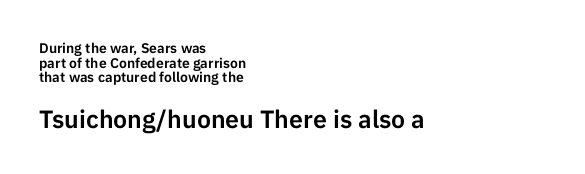
The image shows 25 px text type, upright; set left-aligned, tight line spacing (1.05x), normal letter spacing, not underlined; the second (bottom) block is 1.79x larger.
